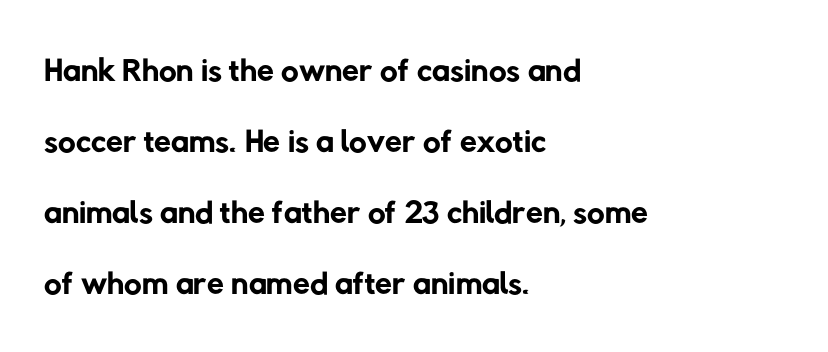
Q: Is the text bold? A: No.
Q: Is the typeface a serif or a sans-serif typeface? A: Sans-serif.
Q: Is the text underlined? A: No.
Q: How is the paragraph aligned? A: Left-aligned.
Q: Is the spacing between letters normal or unusually wide? A: Normal.
Q: Is the spacing between lines tight, normal or loose? A: Normal.
Q: Width (condensed, normal, or wide)? A: Normal.
Q: Stroke contrast? A: Low.
Q: x-height? A: Medium.
Q: Monospaced? A: No.
